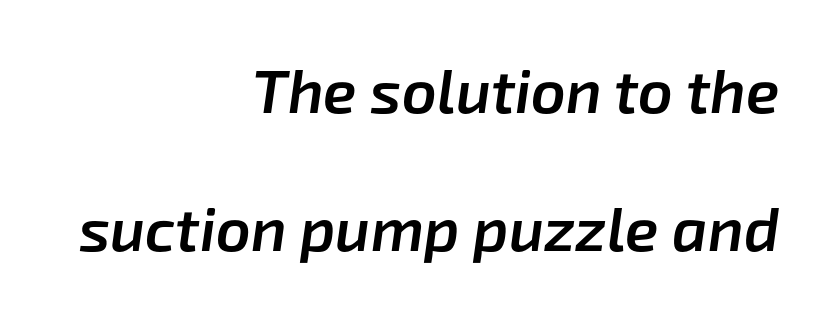
The image shows 61 px semibold type, italic (leaning right); set right-aligned, loose line spacing (2.27x), normal letter spacing, not underlined; low stroke contrast and a medium x-height.
